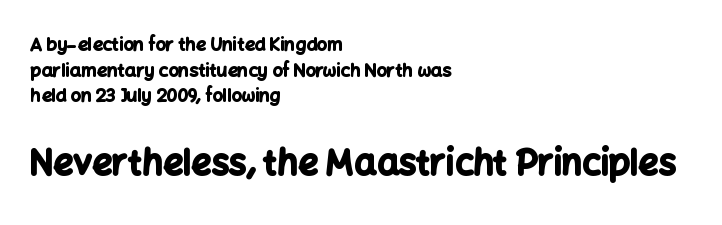
The image shows 35 px bold sans-serif type, upright; set left-aligned, normal line spacing (1.43x), normal letter spacing, not underlined; the second (bottom) block is 1.94x larger; low stroke contrast and a medium x-height.
